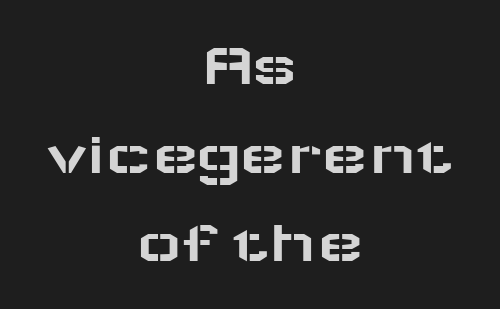
{"serif": "no", "italic": "no", "width": "wide", "stroke_contrast": "low", "x_height": "medium", "monospaced": "no", "underline": "no", "align": "center", "line_spacing": "normal", "line_spacing_ratio": 1.43, "letter_spacing": "normal", "letter_spacing_em": 0.0, "glyph_px": 62}
